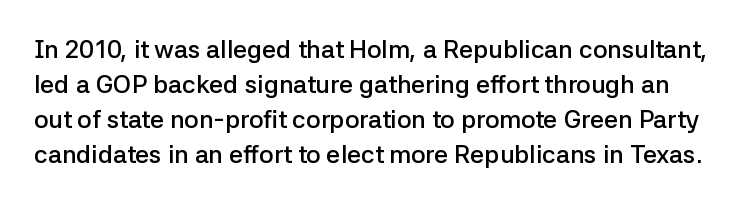
The image shows 25 px text type, upright; set normal line spacing (1.4x), normal letter spacing, not underlined.
